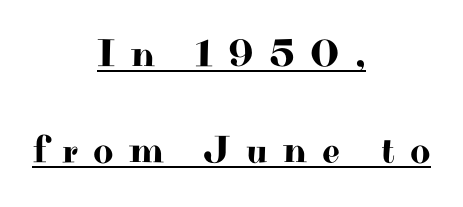
Q: Is the text italic (slanted)? A: No, it is upright.
Q: Is the typeface a serif or a sans-serif typeface? A: Serif.
Q: Is the text underlined? A: Yes.
Q: How is the paragraph aligned? A: Centered.
Q: Is the spacing between letters normal or unusually wide? A: Unusually wide.
Q: Is the spacing between lines tight, normal or loose? A: Loose.
Q: Width (condensed, normal, or wide)? A: Wide.
Q: Stroke contrast? A: High.
Q: x-height? A: Small.
Q: Monospaced? A: No.
